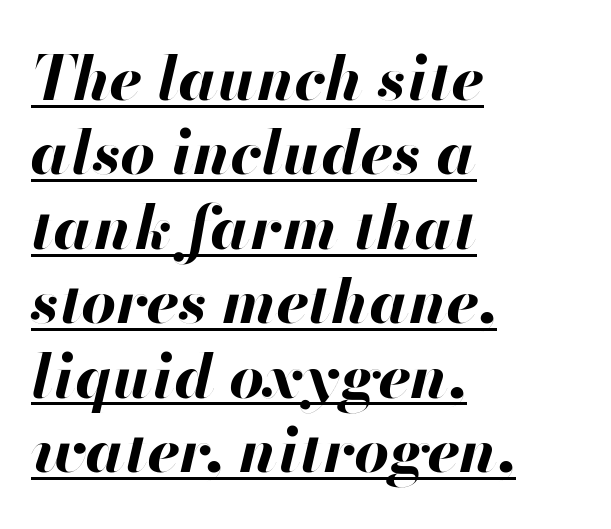
The image shows 61 px bold type, italic (leaning right); set left-aligned, line spacing 1.22x, normal letter spacing, underlined; high stroke contrast and a small x-height.
